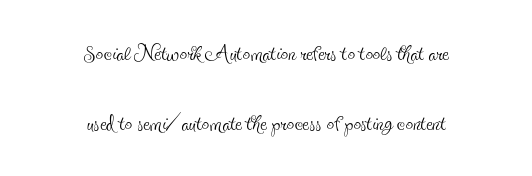
Q: Is the text bold? A: No.
Q: Is the typeface a serif or a sans-serif typeface? A: Serif.
Q: Is the text underlined? A: No.
Q: How is the paragraph aligned? A: Centered.
Q: Is the spacing between letters normal or unusually wide? A: Normal.
Q: Is the spacing between lines tight, normal or loose? A: Loose.
Q: Width (condensed, normal, or wide)? A: Condensed.
Q: x-height? A: Small.
Q: Monospaced? A: No.
